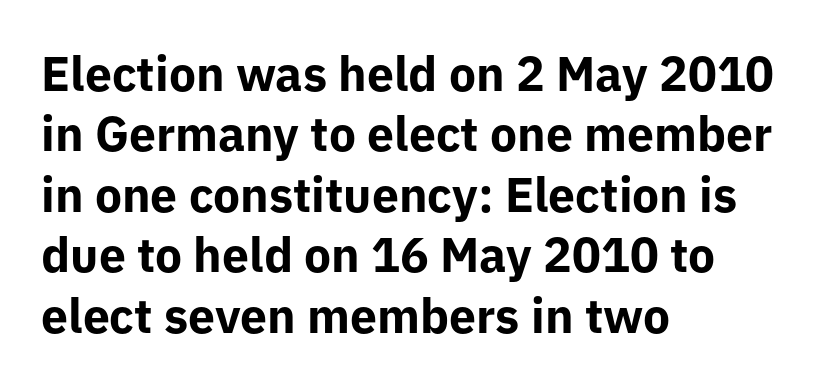
Q: Is the text bold? A: Yes.
Q: Is the text italic (slanted)? A: No, it is upright.
Q: Is the typeface a serif or a sans-serif typeface? A: Sans-serif.
Q: Is the text underlined? A: No.
Q: How is the paragraph aligned? A: Left-aligned.
Q: Is the spacing between letters normal or unusually wide? A: Normal.
Q: Is the spacing between lines tight, normal or loose? A: Normal.
Q: Width (condensed, normal, or wide)? A: Normal.
Q: Stroke contrast? A: Low.
Q: x-height? A: Medium.
Q: Monospaced? A: No.
